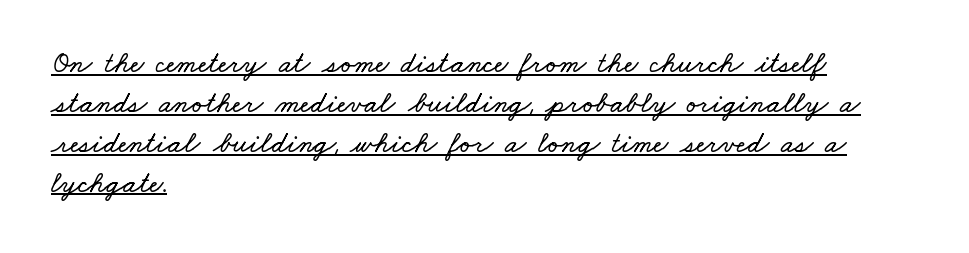
These lines are set flush left with a ragged right edge. Think of a printed novel: that variable character pitch is what you see here. Summary of vertical rhythm: regular, with standard interline spacing. What stands out about the letter spacing? Nothing — it is the standard amount. This rendering features underlined lettering.
